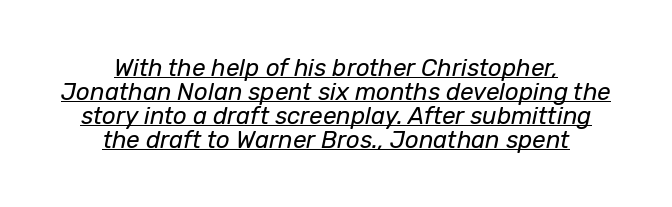
Each word holds together tightly as a unit, with standard inter-letter gaps. This sample uses an oblique cut, with every glyph tilted off the vertical. Weight class: somewhere from thin through regular. The face used here appears with an underline applied. This sample trades vertical openness for compactness between lines. Notice how the passage keeps no hard edge, just a central spine.
